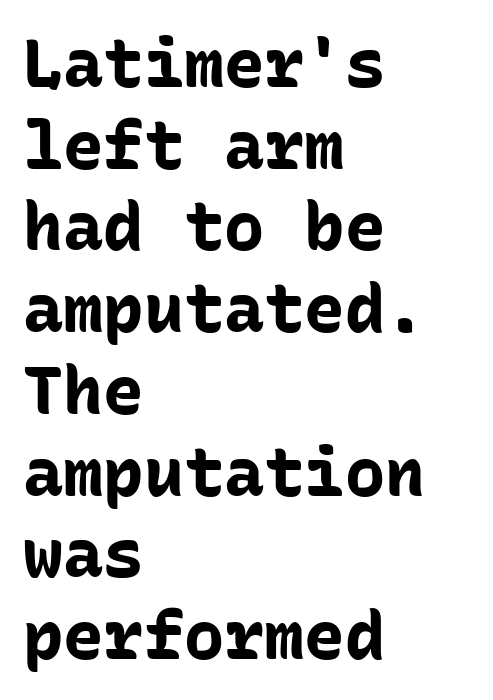
Type style note: lacks serifs. Letter spacing: default. Do the characters align in a grid? Yes, the font is monospaced. The glyphs are unaccompanied by any horizontal stroke below them. Is there any slant? The stems are plumb. Bold? Absolutely — the strokes are thick and heavy.
